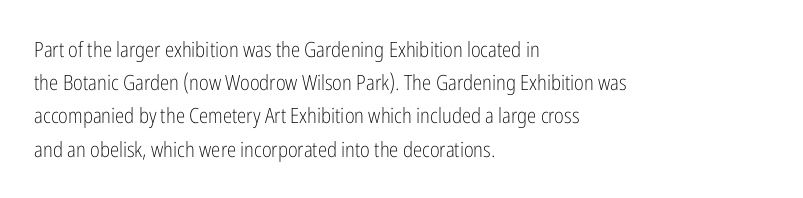
The image shows 21 px text type, upright; set left-aligned, normal line spacing (1.58x), normal letter spacing, not underlined.
